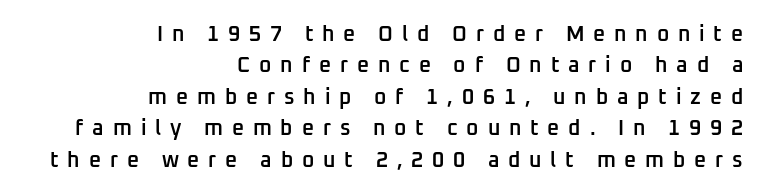
The image shows 21 px text type, upright; set right-aligned, normal line spacing (1.5x), unusually wide letter spacing (+0.42 em), not underlined.
